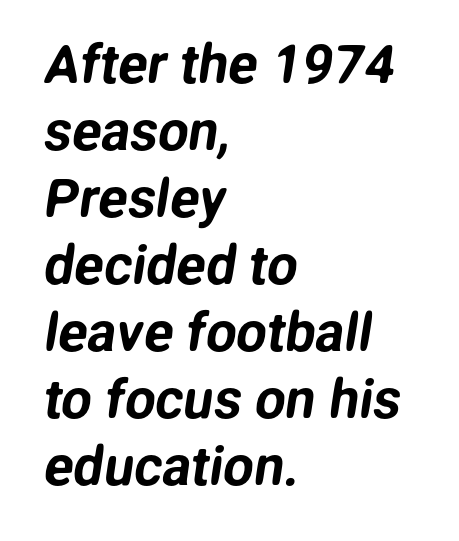
The image shows 54 px sans-serif type; set left-aligned, line spacing 1.24x, normal letter spacing, not underlined; low stroke contrast and a medium x-height.
